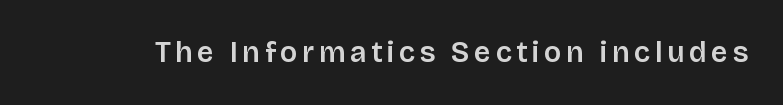
The image shows 29 px semibold sans-serif type, upright; set not underlined; low stroke contrast and a large x-height.
